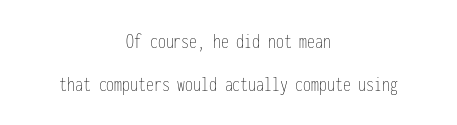
{"italic": "no", "bold": "no", "underline": "no", "align": "center", "line_spacing": "loose", "line_spacing_ratio": 2.07, "letter_spacing": "normal", "letter_spacing_em": 0.0, "glyph_px": 21}
